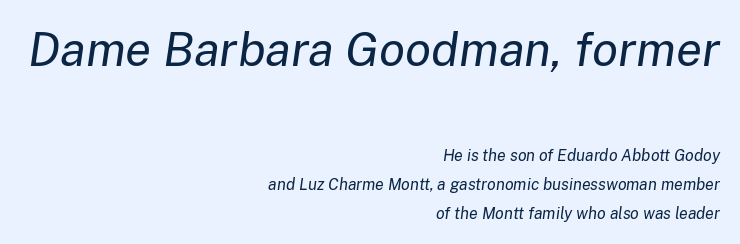
{"italic": "yes", "lean": "right", "slant_degrees": 8, "bold": "no", "weight": "regular", "width": "normal", "stroke_contrast": "low", "x_height": "medium", "monospaced": "no", "underline": "no", "align": "right", "line_spacing_ratio": 1.81, "letter_spacing": "normal", "letter_spacing_em": 0.0, "larger_block": "first", "size_ratio": 3.0, "glyph_px": 48}
